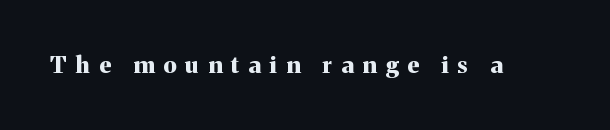
The image shows 23 px bold type, upright; set unusually wide letter spacing (+0.4 em), not underlined.
